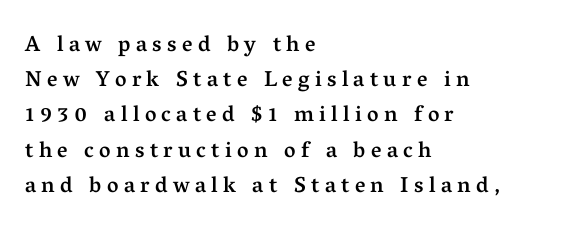
The vertical gap from one line to the next is medium. Rendered with straight, roman letterforms. If you drew a ruler down the left edge, every line would touch it. On the weight axis this lands at semibold, roughly 600. Tracking here is generous; glyphs stand well apart from one another.
